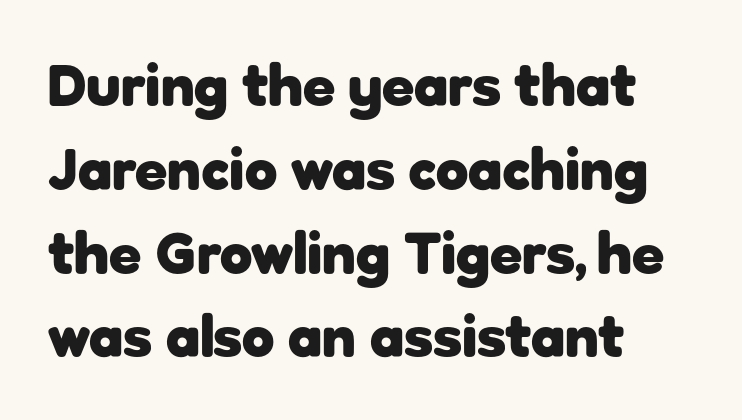
{"serif": "no", "italic": "no", "bold": "yes", "weight": "heavy", "width": "normal", "stroke_contrast": "low", "x_height": "medium", "monospaced": "no", "underline": "no", "align": "left", "line_spacing": "normal", "line_spacing_ratio": 1.42, "letter_spacing": "normal", "letter_spacing_em": 0.0, "glyph_px": 59}
